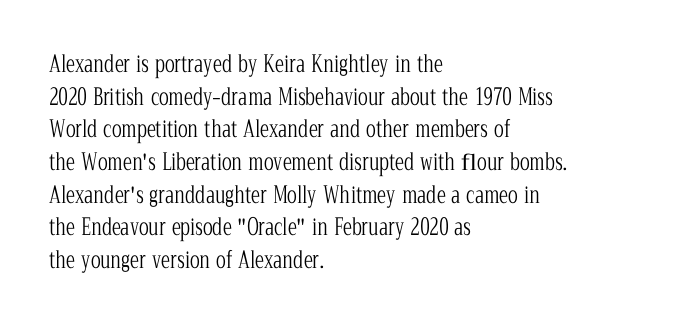
Characters follow at the spacing the type designer built in. The letterforms sit at book weight or below. Rendered with straight, roman letterforms. The rows are spaced the way most documents space them. The strip under each line holds only bare page.
